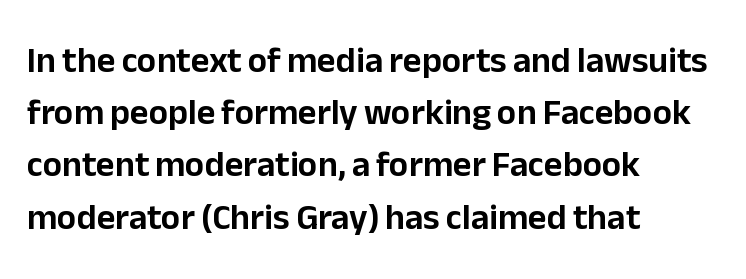
The image shows 36 px sans-serif type, upright; set left-aligned, normal line spacing (1.45x), normal letter spacing, not underlined; low stroke contrast and a medium x-height.
